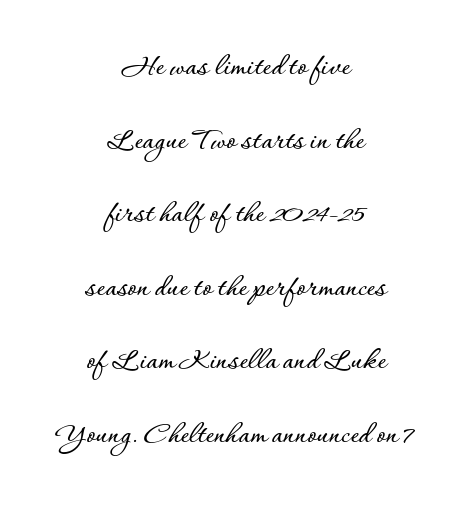
{"width": "normal", "stroke_contrast": "low", "x_height": "small", "monospaced": "no", "underline": "no", "align": "center", "line_spacing": "loose", "line_spacing_ratio": 2.3, "letter_spacing": "normal", "letter_spacing_em": 0.0, "glyph_px": 32}
